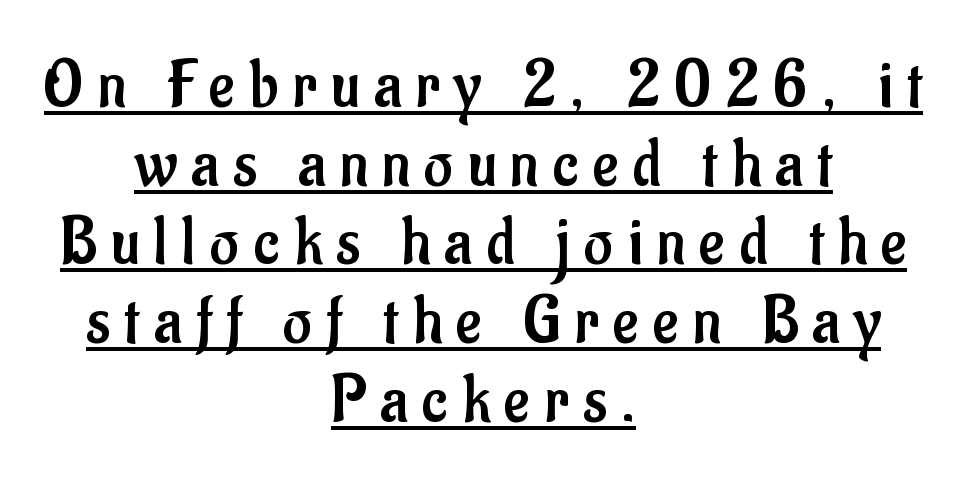
Q: Is the text bold? A: No.
Q: Is the text italic (slanted)? A: No, it is upright.
Q: Is the typeface a serif or a sans-serif typeface? A: Sans-serif.
Q: Is the text underlined? A: Yes.
Q: How is the paragraph aligned? A: Centered.
Q: Is the spacing between letters normal or unusually wide? A: Unusually wide.
Q: Is the spacing between lines tight, normal or loose? A: Tight.
Q: Width (condensed, normal, or wide)? A: Condensed.
Q: Stroke contrast? A: Low.
Q: x-height? A: Small.
Q: Monospaced? A: No.
